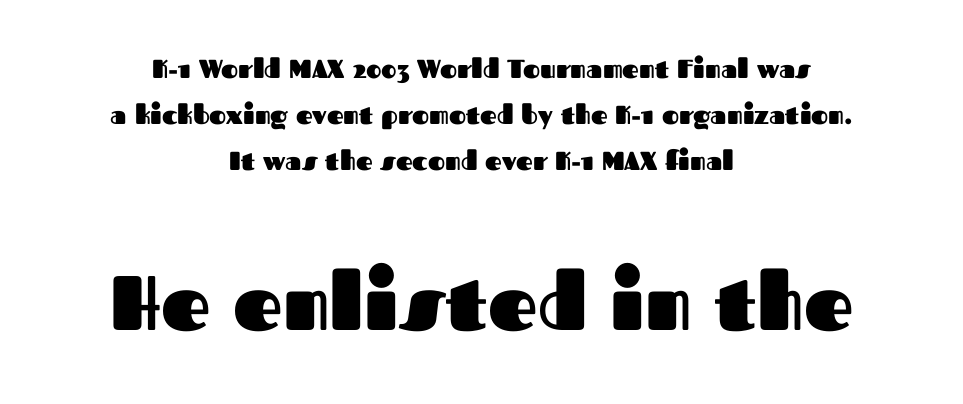
Q: Is the text bold? A: Yes.
Q: Is the text italic (slanted)? A: No, it is upright.
Q: Is the typeface a serif or a sans-serif typeface? A: Sans-serif.
Q: Is the text underlined? A: No.
Q: How is the paragraph aligned? A: Centered.
Q: Is the spacing between letters normal or unusually wide? A: Normal.
Q: Which block of text is set in a larger size, the first (top) or the second (bottom)? A: The second (bottom) one.
Q: Width (condensed, normal, or wide)? A: Normal.
Q: Stroke contrast? A: Medium.
Q: x-height? A: Medium.
Q: Monospaced? A: No.
